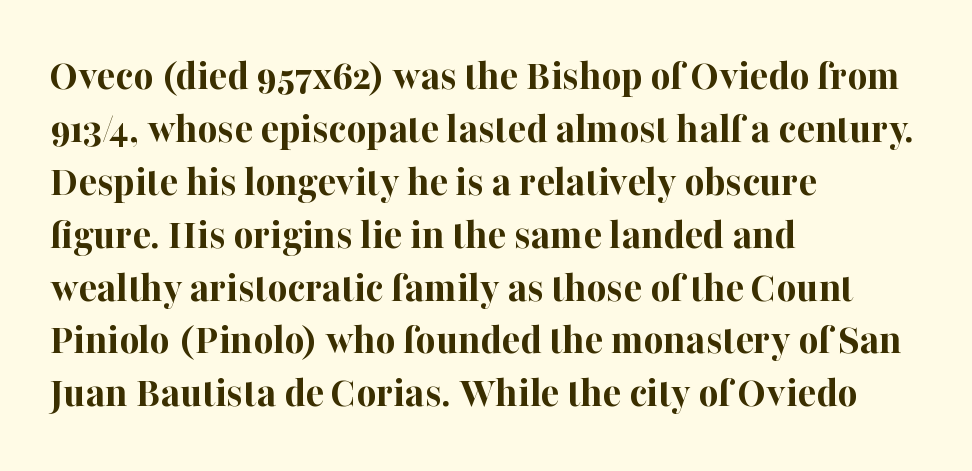
Horizontal alignment here is leftward, the default for most running prose. Style check: upright. The font family rendered here belongs to the serif group. The letters sit at their default tracking, neither squeezed nor spread. Just letters on the line, the space beneath them empty. The face used here is proportionally spaced, like ordinary book or web type.
